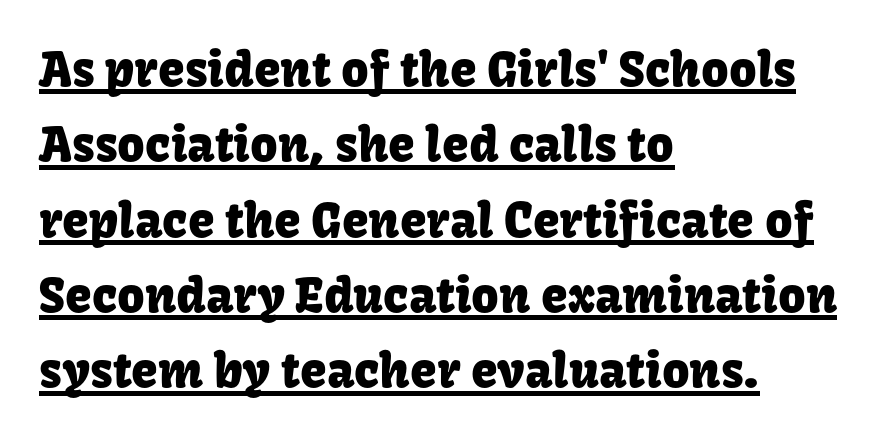
In designer terms, the underline attribute is active on this setting. Notice how the passage keeps a crisp vertical edge on the left only. Each letter keeps its own natural width here, so spacing adapts to shape. How are the letters spaced? Ordinarily, with no added tracking. Unlike a traditional serif, this face leaves its strokes unadorned. This block has exactly the height ordinary leading produces.
